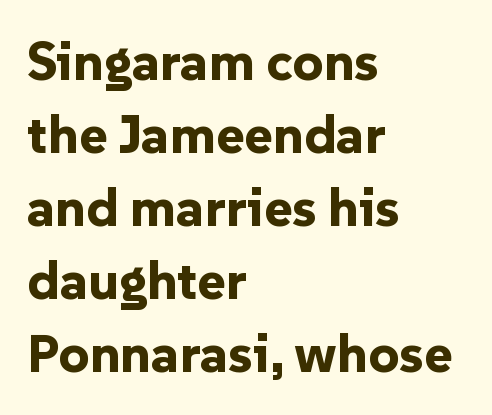
The image shows 54 px bold sans-serif type, upright; set left-aligned, normal line spacing (1.35x), normal letter spacing, not underlined; low stroke contrast and a medium x-height.
